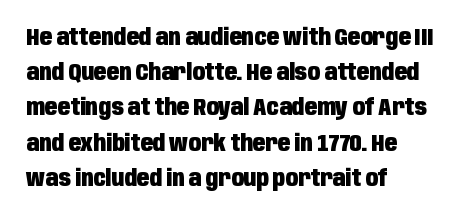
The image shows 23 px bold type, upright; set left-aligned, normal line spacing (1.53x), normal letter spacing, not underlined.
